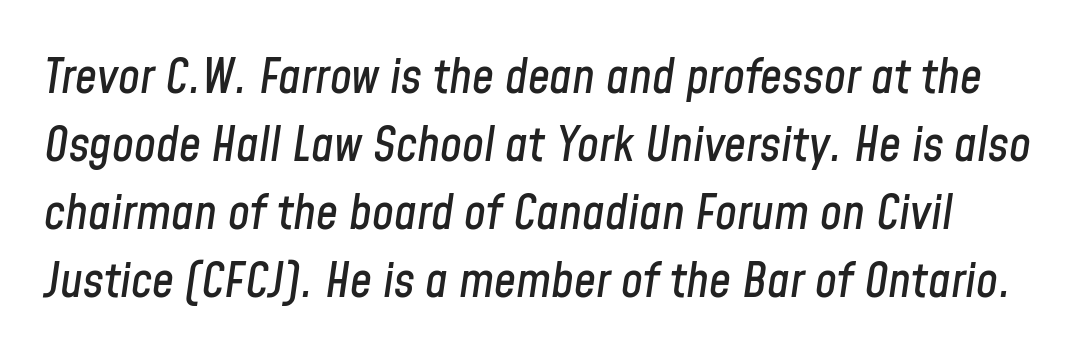
{"italic": "yes", "lean": "right", "slant_degrees": 8, "width": "condensed", "stroke_contrast": "low", "x_height": "medium", "monospaced": "no", "underline": "no", "line_spacing": "normal", "line_spacing_ratio": 1.39, "letter_spacing": "normal", "letter_spacing_em": 0.0, "glyph_px": 49}
